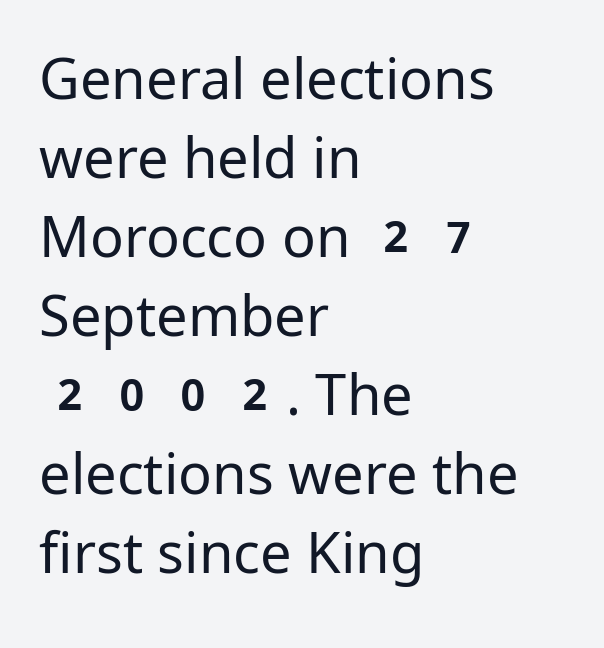
The image shows 56 px regular-weight sans-serif type, upright; set left-aligned, normal line spacing (1.41x), normal letter spacing, not underlined; low stroke contrast and a medium x-height.
